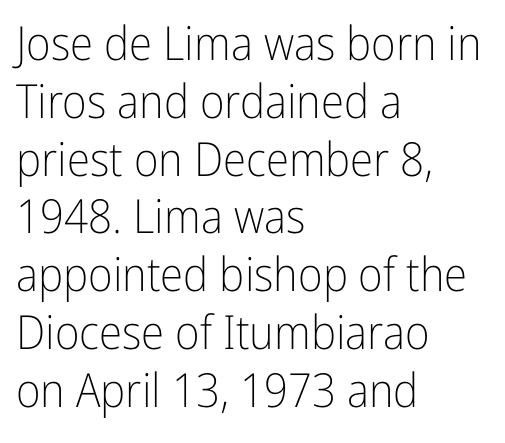
Q: Is the text bold? A: No.
Q: Is the text italic (slanted)? A: No, it is upright.
Q: Is the typeface a serif or a sans-serif typeface? A: Sans-serif.
Q: Is the text underlined? A: No.
Q: How is the paragraph aligned? A: Left-aligned.
Q: Is the spacing between letters normal or unusually wide? A: Normal.
Q: Width (condensed, normal, or wide)? A: Condensed.
Q: Stroke contrast? A: Low.
Q: x-height? A: Medium.
Q: Monospaced? A: No.
